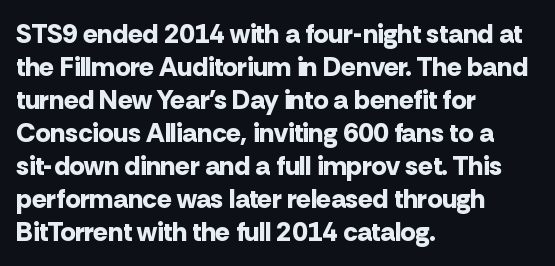
The image shows 27 px bold type, upright; set left-aligned, line spacing 1.22x, normal letter spacing, not underlined.
